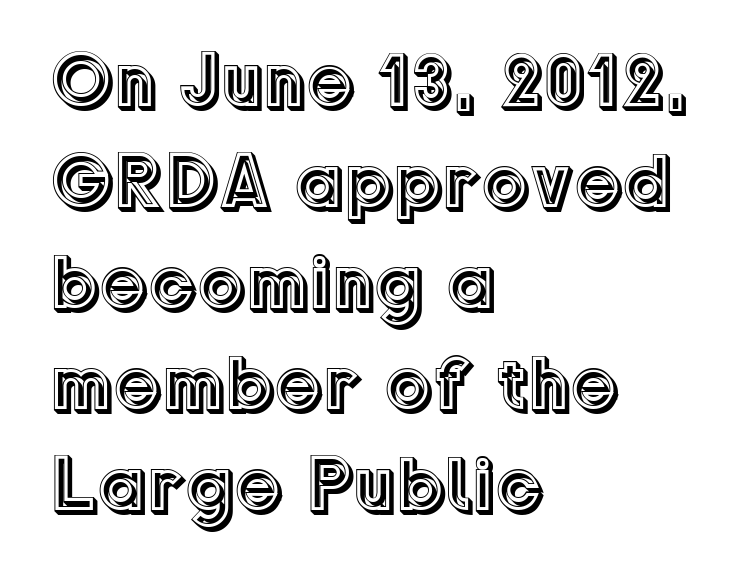
{"italic": "no", "width": "normal", "x_height": "medium", "monospaced": "no", "underline": "no", "align": "left", "line_spacing": "normal", "line_spacing_ratio": 1.33, "letter_spacing": "normal", "letter_spacing_em": 0.0, "glyph_px": 76}
